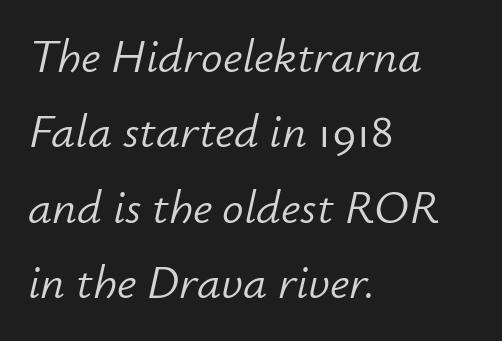
Q: Is the text bold? A: No.
Q: Is the text italic (slanted)? A: Yes, it leans right by about 12 degrees.
Q: Is the text underlined? A: No.
Q: How is the paragraph aligned? A: Left-aligned.
Q: Is the spacing between letters normal or unusually wide? A: Normal.
Q: Is the spacing between lines tight, normal or loose? A: Normal.
Q: Width (condensed, normal, or wide)? A: Normal.
Q: Stroke contrast? A: Low.
Q: x-height? A: Small.
Q: Monospaced? A: No.
